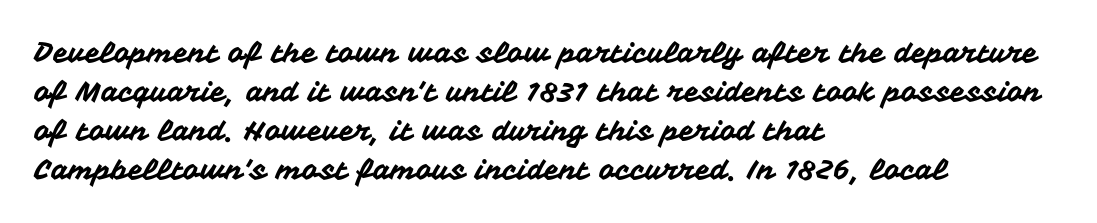
The image shows 28 px sans-serif type; set left-aligned, normal line spacing (1.39x), normal letter spacing, not underlined; medium stroke contrast and a medium x-height.
